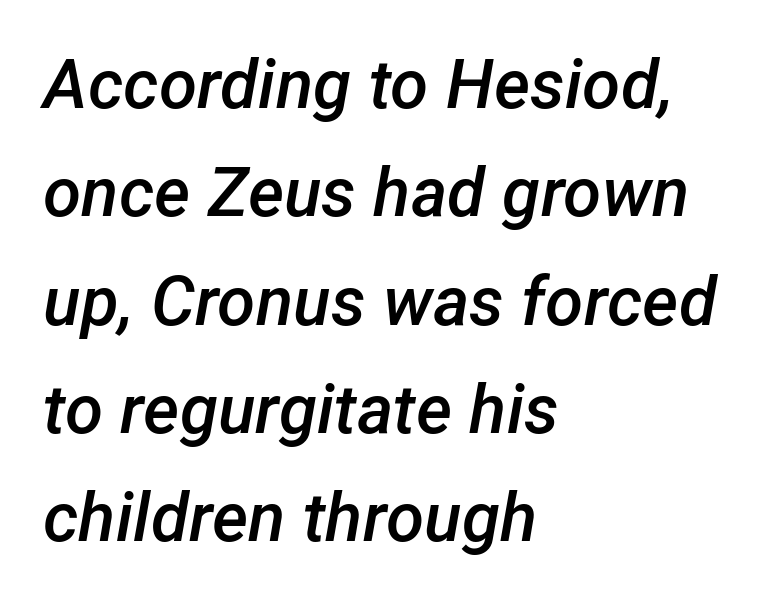
The image shows 69 px semibold type, italic (leaning right); set left-aligned, normal line spacing (1.57x), normal letter spacing, not underlined; low stroke contrast and a medium x-height.
